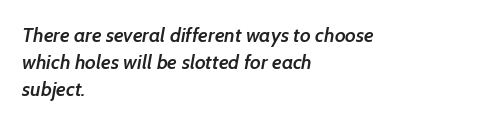
Q: Is the text bold? A: Semi-bold.
Q: Is the text underlined? A: No.
Q: How is the paragraph aligned? A: Left-aligned.
Q: Is the spacing between letters normal or unusually wide? A: Normal.
Q: Is the spacing between lines tight, normal or loose? A: Normal.
